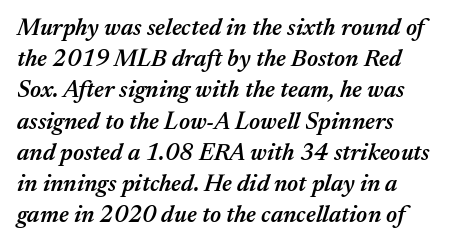
Q: Is the text bold? A: Semi-bold.
Q: Is the text italic (slanted)? A: Yes, it leans right by about 17 degrees.
Q: Is the text underlined? A: No.
Q: Is the spacing between letters normal or unusually wide? A: Normal.
Q: Is the spacing between lines tight, normal or loose? A: Normal.
